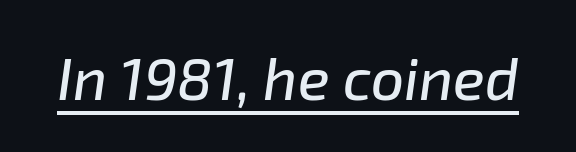
Q: Is the text italic (slanted)? A: Yes, it leans right by about 8 degrees.
Q: Is the text underlined? A: Yes.
Q: Is the spacing between letters normal or unusually wide? A: Normal.
Q: Width (condensed, normal, or wide)? A: Normal.
Q: Stroke contrast? A: Low.
Q: x-height? A: Medium.
Q: Monospaced? A: No.
